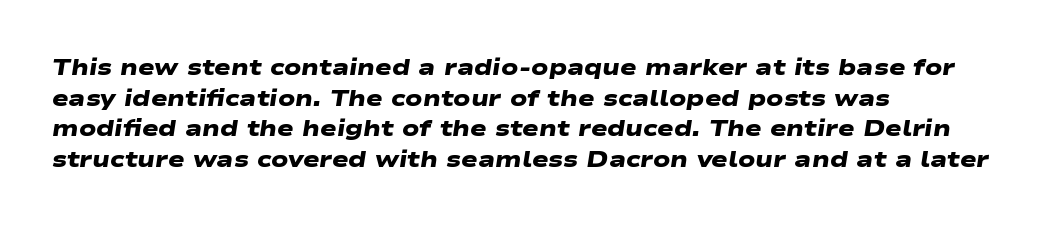
The image shows 22 px bold type; set left-aligned, normal line spacing (1.39x), normal letter spacing, not underlined.
